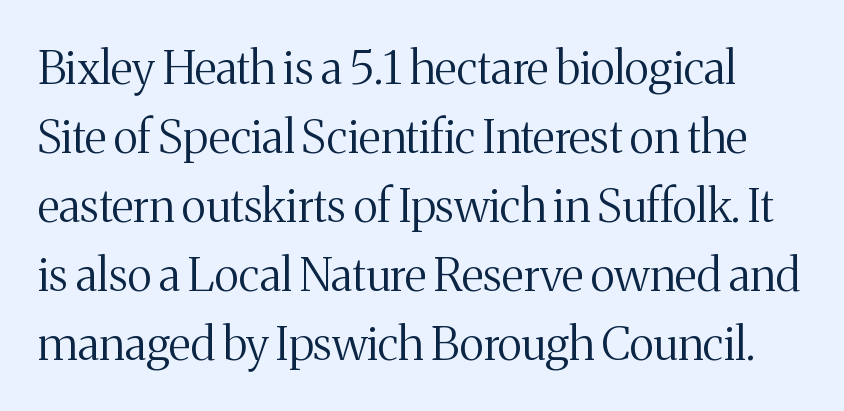
The image shows 46 px regular-weight serif type, upright; set normal line spacing (1.5x), normal letter spacing, not underlined; medium stroke contrast and a medium x-height.
